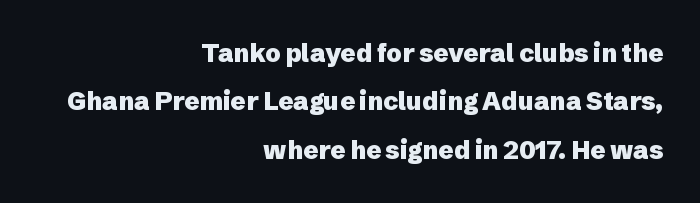
Q: Is the text bold? A: Yes.
Q: Is the text italic (slanted)? A: No, it is upright.
Q: Is the text underlined? A: No.
Q: How is the paragraph aligned? A: Right-aligned.
Q: Is the spacing between letters normal or unusually wide? A: Normal.
Q: Is the spacing between lines tight, normal or loose? A: Loose.
